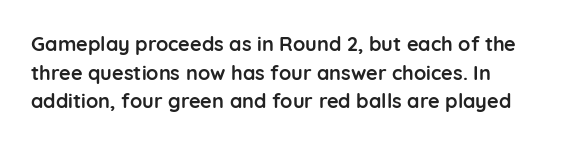
Q: Is the text bold? A: Yes.
Q: Is the text italic (slanted)? A: No, it is upright.
Q: Is the text underlined? A: No.
Q: Is the spacing between letters normal or unusually wide? A: Normal.
Q: Is the spacing between lines tight, normal or loose? A: Normal.
